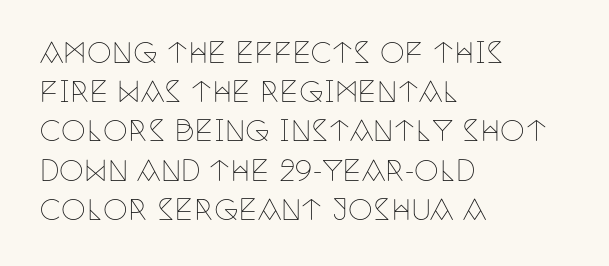
Q: Is the text bold? A: No.
Q: Is the text italic (slanted)? A: No, it is upright.
Q: Is the typeface a serif or a sans-serif typeface? A: Serif.
Q: Is the text underlined? A: No.
Q: How is the paragraph aligned? A: Left-aligned.
Q: Is the spacing between letters normal or unusually wide? A: Normal.
Q: Is the spacing between lines tight, normal or loose? A: Normal.
Q: Width (condensed, normal, or wide)? A: Condensed.
Q: Stroke contrast? A: Low.
Q: x-height? A: Large.
Q: Monospaced? A: No.
